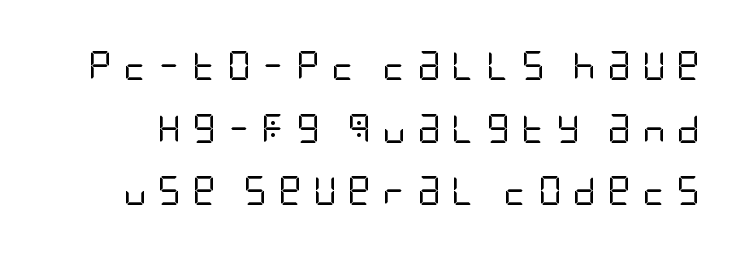
Q: Is the text bold? A: No.
Q: Is the text italic (slanted)? A: No, it is upright.
Q: Is the typeface a serif or a sans-serif typeface? A: Sans-serif.
Q: Is the text underlined? A: No.
Q: Is the spacing between letters normal or unusually wide? A: Unusually wide.
Q: Is the spacing between lines tight, normal or loose? A: Loose.
Q: Width (condensed, normal, or wide)? A: Condensed.
Q: Stroke contrast? A: Low.
Q: x-height? A: Large.
